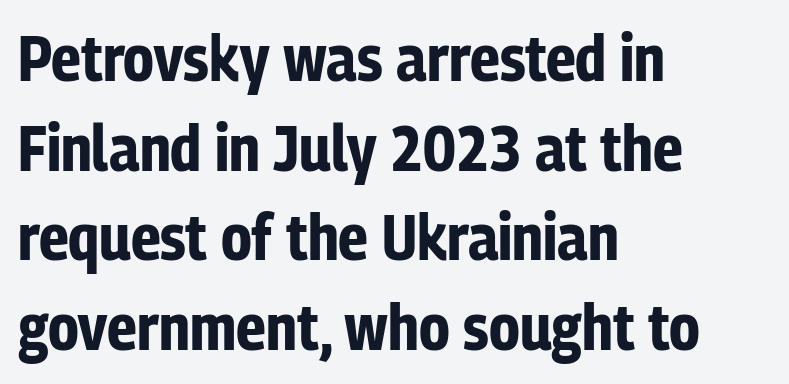
The image shows 65 px bold, condensed sans-serif type, upright; set left-aligned, normal line spacing (1.38x), normal letter spacing, not underlined; low stroke contrast and a medium x-height.
